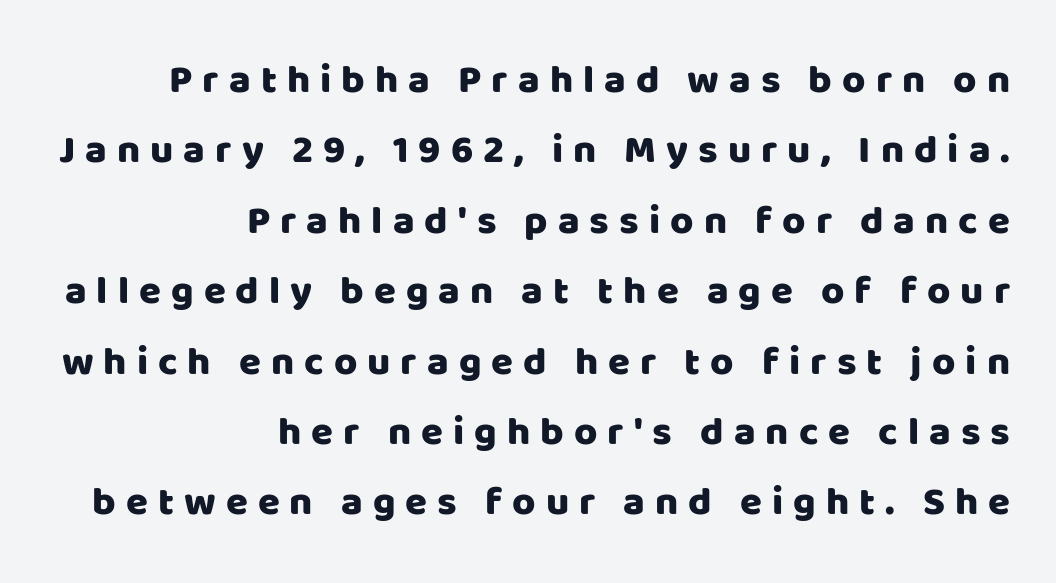
{"serif": "no", "italic": "no", "width": "normal", "stroke_contrast": "low", "x_height": "large", "monospaced": "no", "underline": "no", "align": "right", "line_spacing_ratio": 1.76, "letter_spacing": "wide", "letter_spacing_em": 0.25, "glyph_px": 40}
